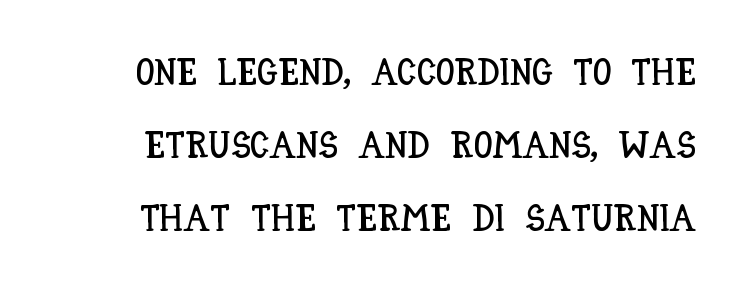
The image shows 37 px condensed type, upright; set loose line spacing (1.97x), normal letter spacing, not underlined; low stroke contrast and a large x-height.
